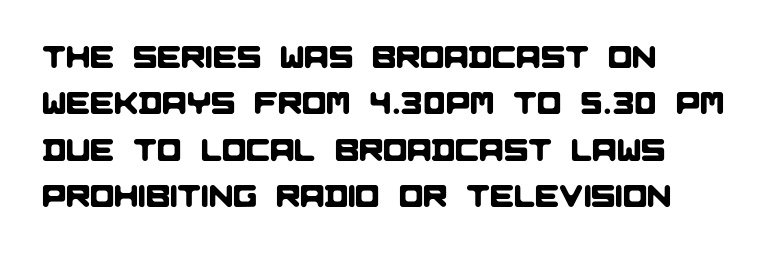
The image shows 32 px sans-serif type; set left-aligned, normal line spacing (1.45x), normal letter spacing, not underlined; low stroke contrast and a large x-height.
